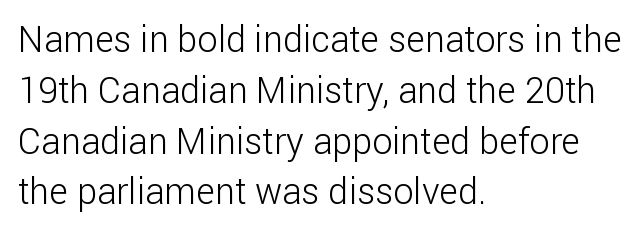
{"serif": "no", "italic": "no", "bold": "no", "weight": "light", "width": "normal", "stroke_contrast": "low", "x_height": "medium", "monospaced": "no", "underline": "no", "align": "left", "line_spacing": "normal", "line_spacing_ratio": 1.41, "letter_spacing": "normal", "letter_spacing_em": 0.0, "glyph_px": 36}
